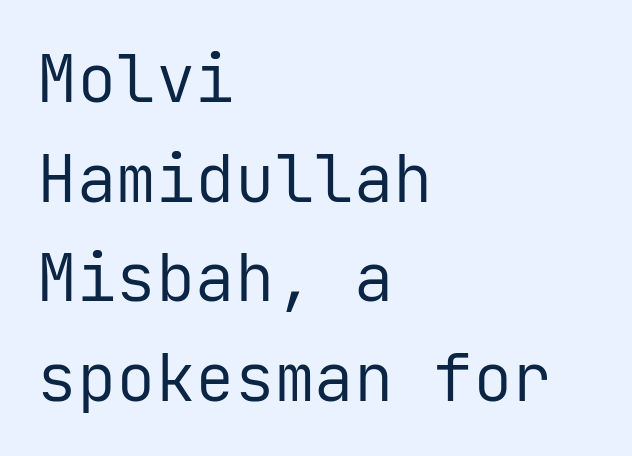
The image shows 66 px regular-weight sans-serif type, upright, monospaced; set left-aligned, normal line spacing (1.51x), normal letter spacing, not underlined; low stroke contrast and a medium x-height.
